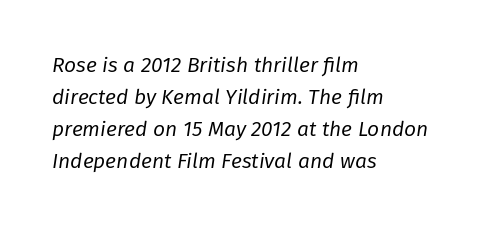
The image shows 21 px text type, italic (leaning right); set left-aligned, normal line spacing (1.53x), normal letter spacing, not underlined.
